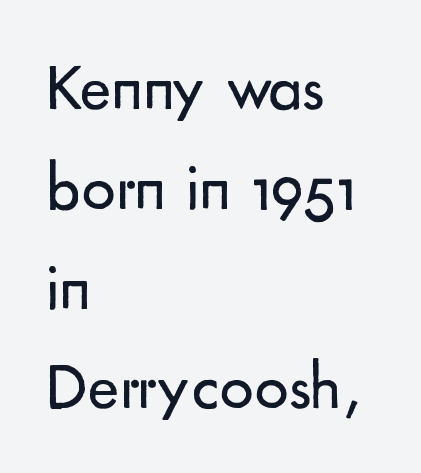
Check where the strokes stop: nothing finishes them off — pure sans. The face used here is proportionally spaced, like ordinary book or web type. Vertical strokes here are truly vertical. Stem width sits at or under what a default text font uses. Look at the tracking — it's just the regular setting, nothing added.
